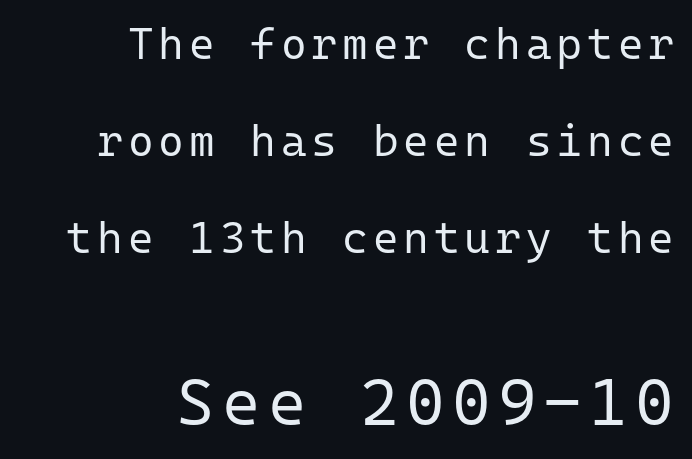
{"serif": "no", "italic": "no", "bold": "no", "weight": "regular", "width": "normal", "stroke_contrast": "low", "x_height": "medium", "monospaced": "yes", "underline": "no", "align": "right", "line_spacing": "loose", "line_spacing_ratio": 2.21, "larger_block": "second", "size_ratio": 1.5, "glyph_px": 66}
